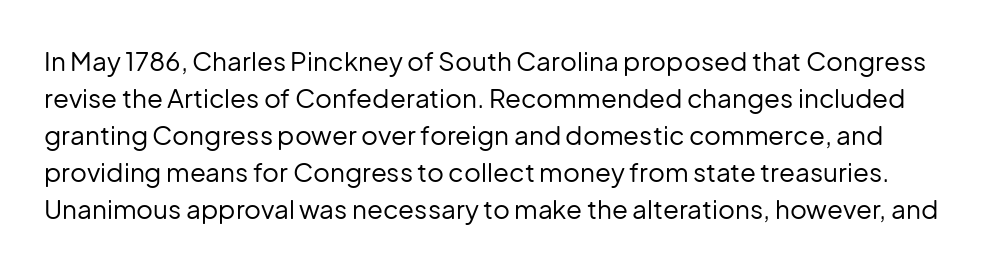
How would I describe the line gaps? Plain and ordinary. Stems here are at most as thick as an everyday book face. Does extra space separate the letters? No, they use regular spacing. Rule under the text: the space is simply empty. Characters remain perfectly vertical along every line.
